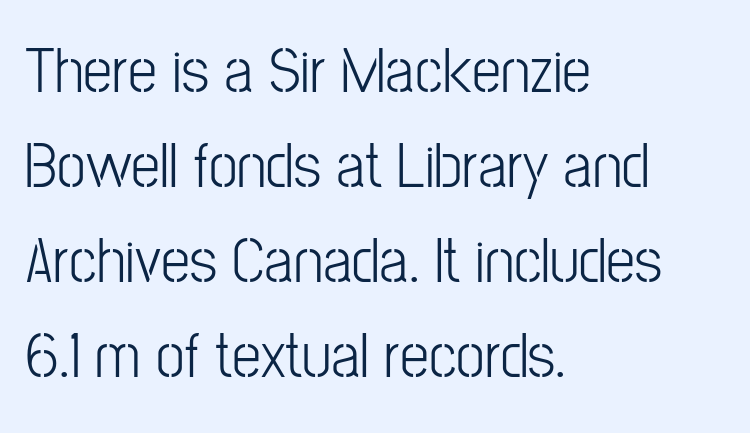
{"serif": "no", "italic": "no", "bold": "no", "weight": "light", "width": "condensed", "stroke_contrast": "low", "x_height": "medium", "monospaced": "no", "underline": "no", "align": "left", "line_spacing": "normal", "line_spacing_ratio": 1.46, "letter_spacing": "normal", "letter_spacing_em": 0.0, "glyph_px": 65}
